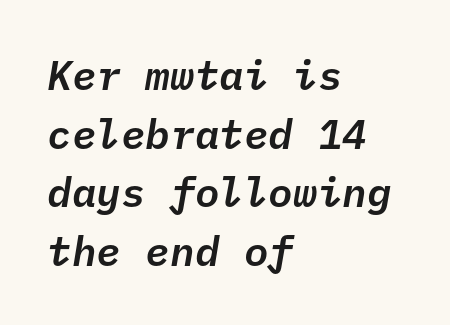
Regular leading. Note the uniform advance width — an 'i' takes as much space as an 'm'. Horizontal alignment here is leftward, the default for most running prose. Each row of text sits above clean, open space. Italic? Definitely — the glyphs are oblique.
